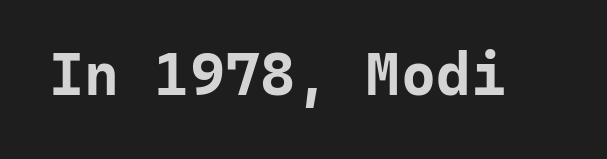
{"serif": "no", "italic": "no", "bold": "yes", "weight": "bold", "width": "normal", "stroke_contrast": "low", "x_height": "medium", "monospaced": "yes", "underline": "no", "letter_spacing": "normal", "letter_spacing_em": 0.0, "glyph_px": 60}
